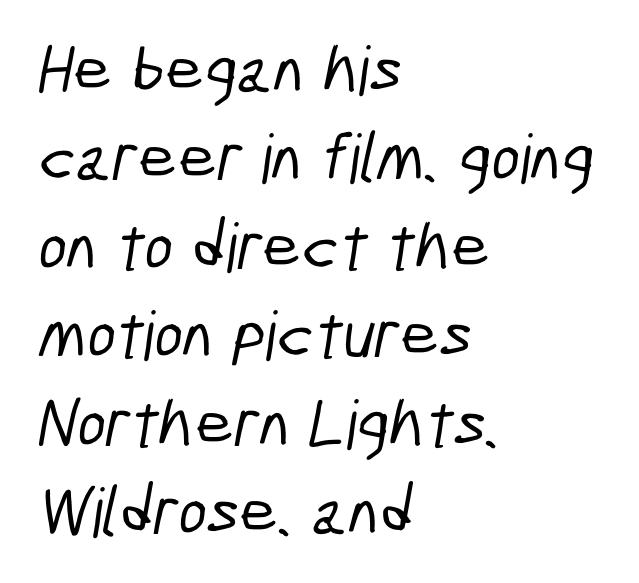
Q: Is the typeface a serif or a sans-serif typeface? A: Sans-serif.
Q: Is the text underlined? A: No.
Q: How is the paragraph aligned? A: Left-aligned.
Q: Is the spacing between letters normal or unusually wide? A: Normal.
Q: Is the spacing between lines tight, normal or loose? A: Normal.
Q: Width (condensed, normal, or wide)? A: Condensed.
Q: Stroke contrast? A: Low.
Q: x-height? A: Medium.
Q: Monospaced? A: No.
